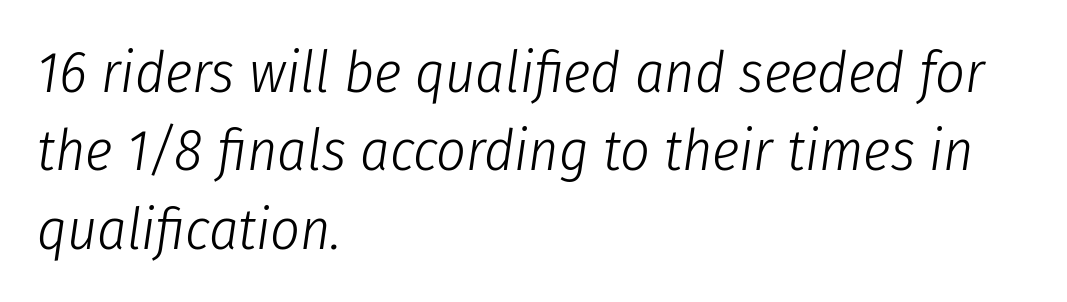
The image shows 58 px light, condensed type, italic (leaning right); set left-aligned, normal line spacing (1.35x), normal letter spacing, not underlined; low stroke contrast and a medium x-height.
